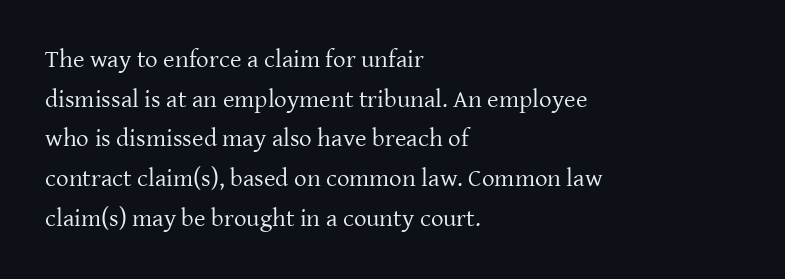
The image shows 25 px text type, upright; set left-aligned, normal line spacing (1.59x), normal letter spacing, not underlined.
